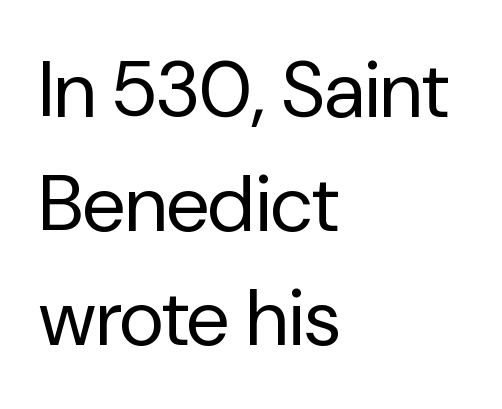
The image shows 78 px regular-weight sans-serif type, upright; set left-aligned, normal line spacing (1.46x), normal letter spacing, not underlined; low stroke contrast and a medium x-height.
